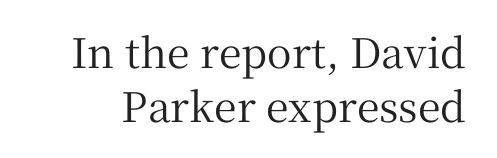
The image shows 41 px serif type, upright; set normal line spacing (1.31x), normal letter spacing, not underlined; medium stroke contrast and a medium x-height.
